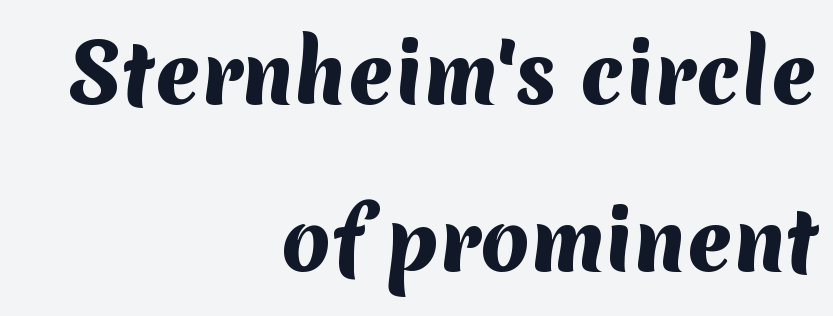
Is there much room between lines? Yes — plenty of vertical air separates them. The face used here has the dense, thick strokes of a bold. This sample has the flowing, uneven cadence of proportional lettering. Inter-character spacing is left at the font's built-in metrics.
